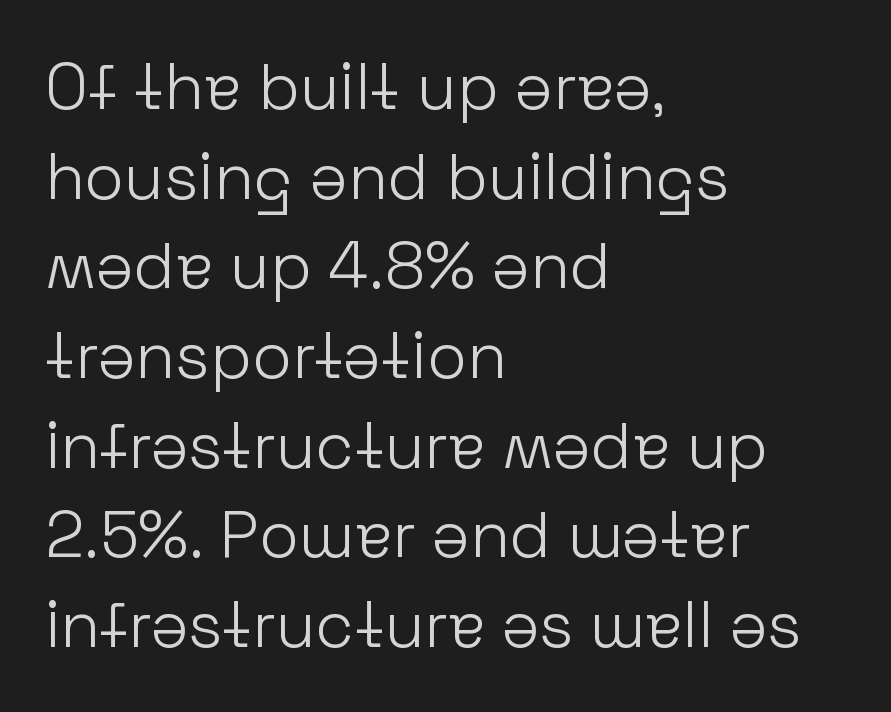
The image shows 65 px light sans-serif type, upright; set left-aligned, normal line spacing (1.38x), normal letter spacing, not underlined; low stroke contrast and a medium x-height.
